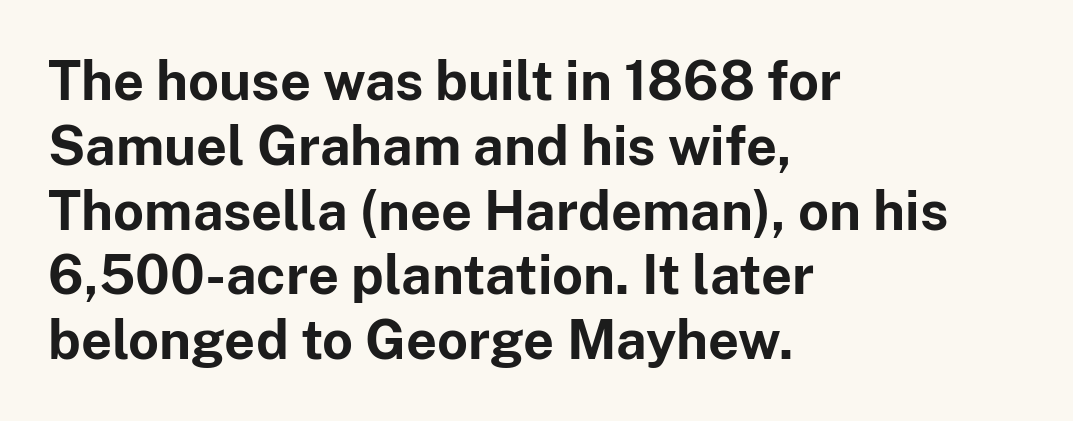
Here the designer chose a conventional face with non-uniform glyph widths. The baseline area is clear. Tracking here is standard; glyphs follow each other at the usual distance. These lines are set flush left with a ragged right edge. The type sits square on the baseline with zero lean. The characters look thick and weighty, a clear bold.
